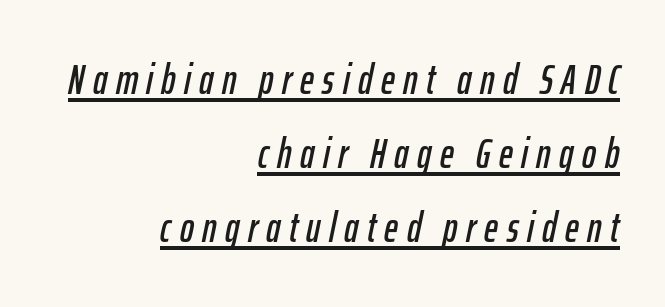
Q: Is the text italic (slanted)? A: Yes, it leans right by about 12 degrees.
Q: Is the text underlined? A: Yes.
Q: How is the paragraph aligned? A: Right-aligned.
Q: Is the spacing between letters normal or unusually wide? A: Unusually wide.
Q: Width (condensed, normal, or wide)? A: Condensed.
Q: Stroke contrast? A: Low.
Q: x-height? A: Medium.
Q: Monospaced? A: No.
